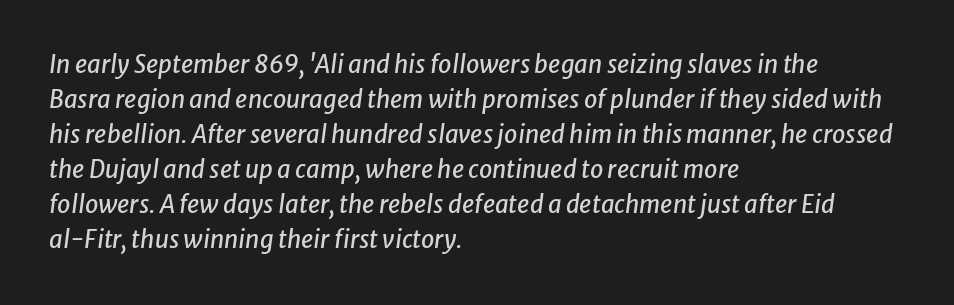
Characters are canted at an angle relative to the baseline's perpendicular. Horizontally, the lines are justified to the leading edge only. The foot of each line stays bare and open. What stands out about the letter spacing? Nothing — it is the standard amount.
